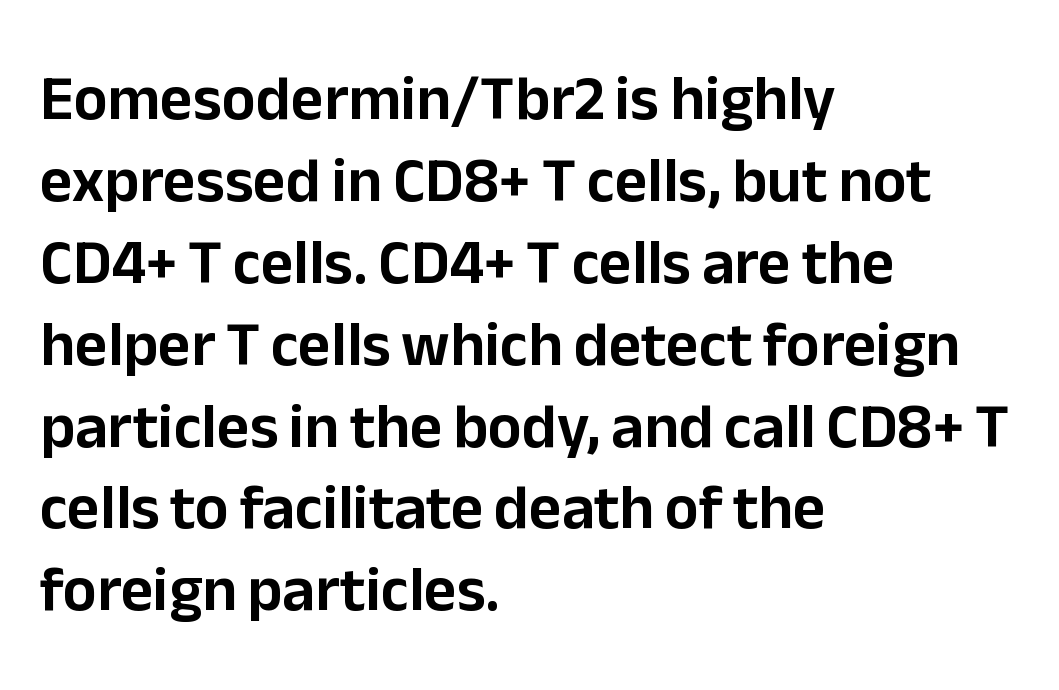
Q: Is the text italic (slanted)? A: No, it is upright.
Q: Is the typeface a serif or a sans-serif typeface? A: Sans-serif.
Q: Is the text underlined? A: No.
Q: How is the paragraph aligned? A: Left-aligned.
Q: Is the spacing between letters normal or unusually wide? A: Normal.
Q: Is the spacing between lines tight, normal or loose? A: Normal.
Q: Width (condensed, normal, or wide)? A: Normal.
Q: Stroke contrast? A: Low.
Q: x-height? A: Medium.
Q: Monospaced? A: No.
